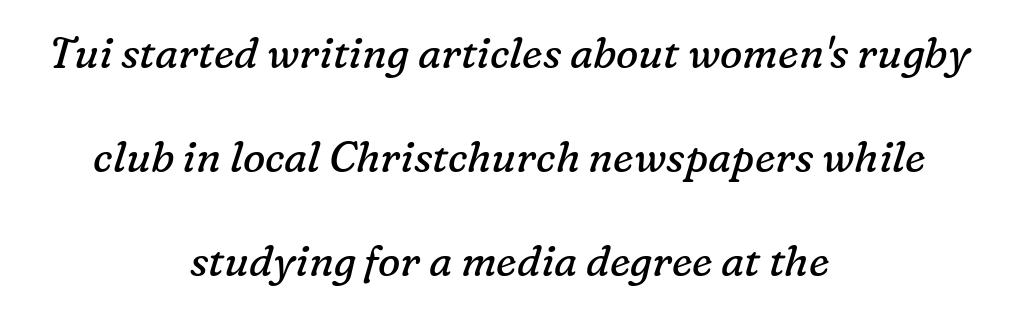
The image shows 42 px regular-weight serif type, italic (leaning right); set centered, loose line spacing (2.48x), normal letter spacing, not underlined; low stroke contrast and a medium x-height.
